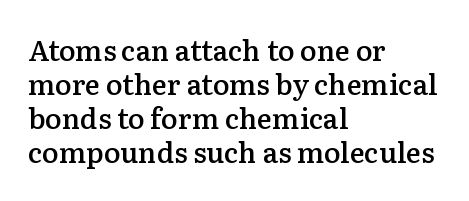
Q: Is the text bold? A: Semi-bold.
Q: Is the text italic (slanted)? A: No, it is upright.
Q: Is the typeface a serif or a sans-serif typeface? A: Serif.
Q: Is the text underlined? A: No.
Q: How is the paragraph aligned? A: Left-aligned.
Q: Is the spacing between letters normal or unusually wide? A: Normal.
Q: Width (condensed, normal, or wide)? A: Normal.
Q: Stroke contrast? A: Low.
Q: x-height? A: Medium.
Q: Monospaced? A: No.
